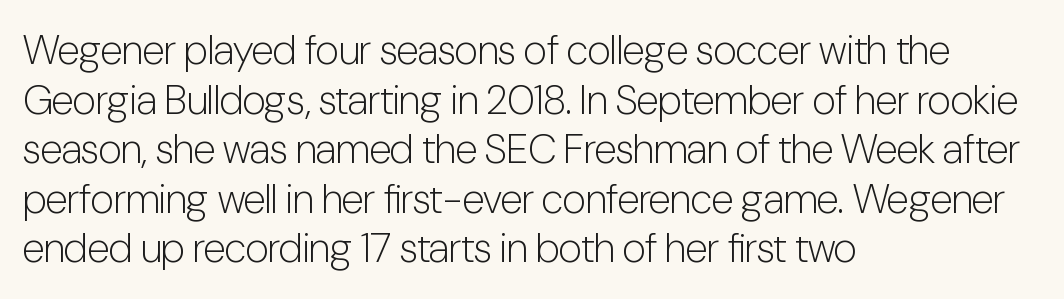
The image shows 41 px light, condensed sans-serif type, upright; set left-aligned, line spacing 1.21x, normal letter spacing, not underlined; low stroke contrast and a medium x-height.
